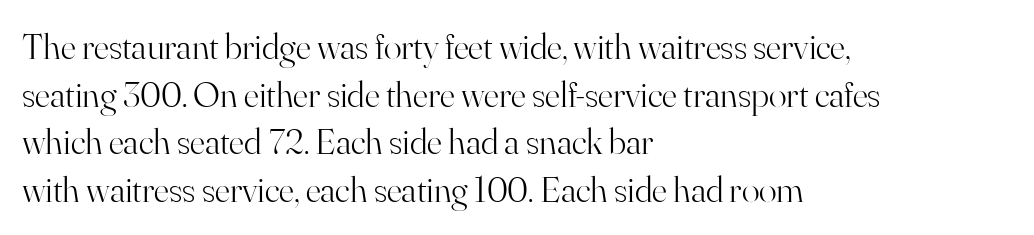
The image shows 37 px light serif type, upright; set left-aligned, normal line spacing (1.29x), normal letter spacing, not underlined; high stroke contrast and a small x-height.
